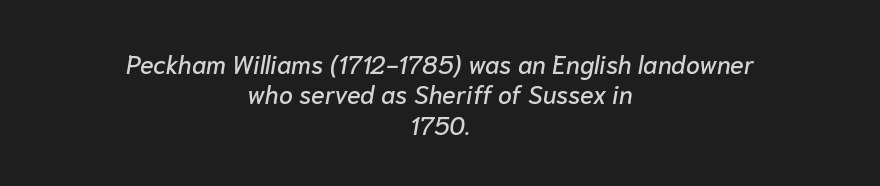
{"italic": "yes", "lean": "right", "slant_degrees": 10, "underline": "no", "align": "center", "line_spacing_ratio": 1.22, "letter_spacing": "normal", "letter_spacing_em": 0.0, "glyph_px": 25}
